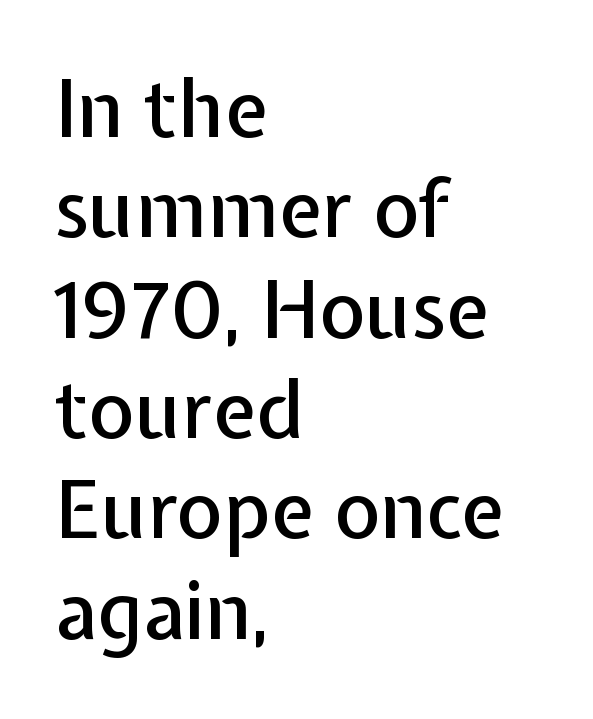
Compared with typical body copy, the letter spacing here is the same. Vertical strokes here are truly vertical. Stroke terminals: plain, sans-serif. You could not count columns in this text — the font is proportionally spaced. The setting favours the left margin, as ordinary paragraphs usually do.
